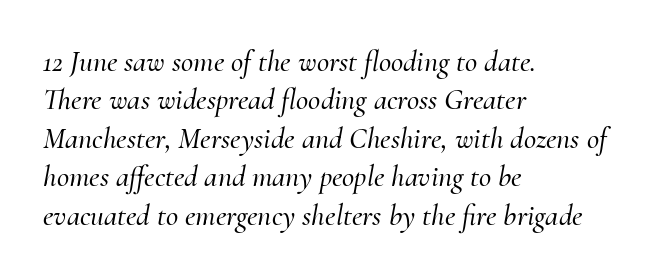
The image shows 30 px serif type, italic (leaning right); set left-aligned, normal line spacing (1.28x), normal letter spacing, not underlined; medium stroke contrast and a small x-height.
